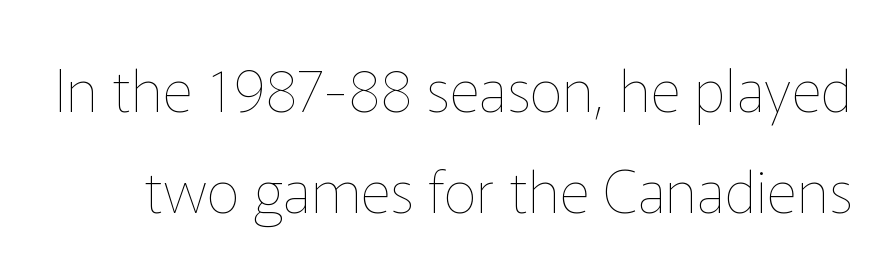
The image shows 59 px thin type, upright; set line spacing 1.72x, normal letter spacing, not underlined; low stroke contrast and a medium x-height.
